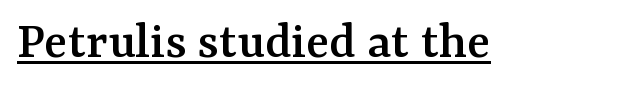
The image shows 54 px serif type, upright; set normal letter spacing, underlined; medium stroke contrast and a medium x-height.
